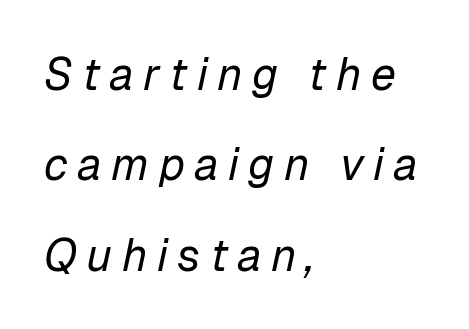
The image shows 45 px regular-weight type, italic (leaning right); set left-aligned, loose line spacing (2.01x), unusually wide letter spacing (+0.21 em), not underlined; low stroke contrast and a medium x-height.
